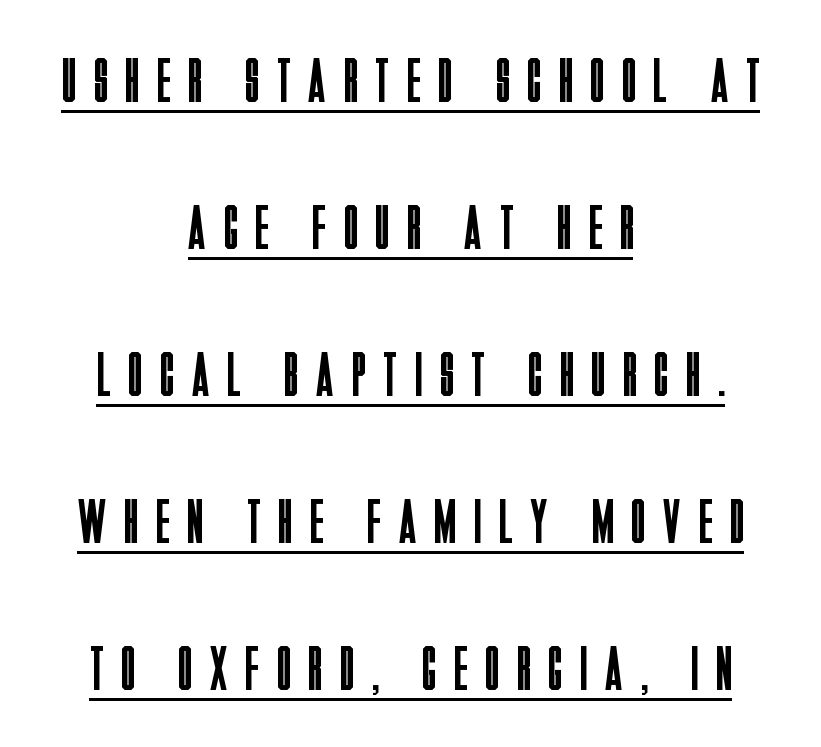
Characters follow at a spacing far wider than the type designer built in. This sample has the flowing, uneven cadence of proportional lettering. The letters stand upright; this is a roman face. Type style note: lacks serifs. Underline: present. A quiet, ordinary-to-light weight characterises the typeface.
